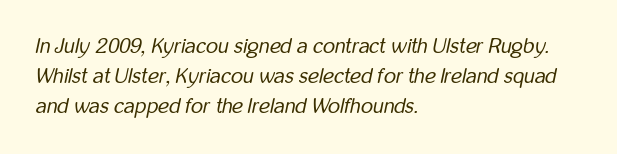
Q: Is the text bold? A: No.
Q: Is the text italic (slanted)? A: Yes, it leans right by about 12 degrees.
Q: Is the text underlined? A: No.
Q: How is the paragraph aligned? A: Left-aligned.
Q: Is the spacing between letters normal or unusually wide? A: Normal.
Q: Is the spacing between lines tight, normal or loose? A: Normal.
